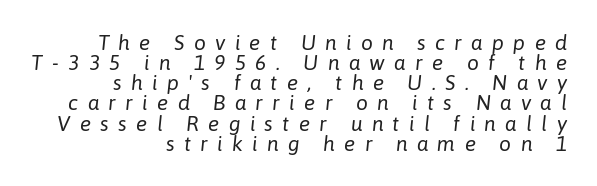
The rag falls on the left side of this text block. Ink coverage per letter is moderate at most. The specimen reads as italic at a glance. Tracking value appears strongly positive — letters spread wide.
